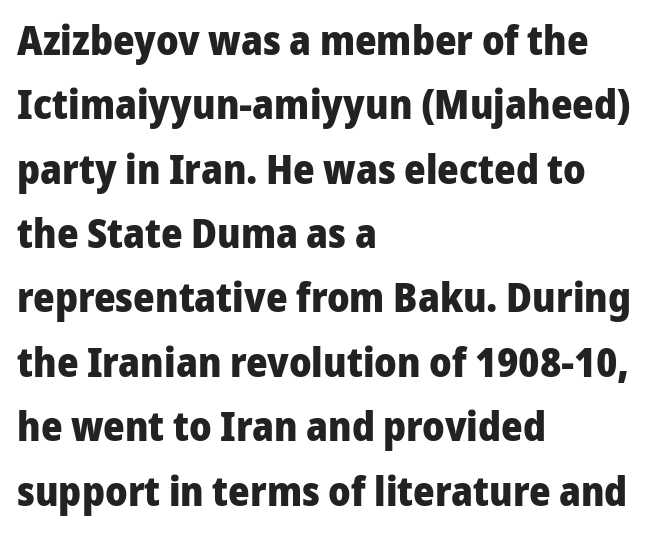
Reading down the column, the eye jumps a familiar distance to each next line. I'd call this a sans setting — the letters go barefoot. Varying glyph widths throughout — classic text-font behaviour. Look at the tracking — it's just the regular setting, nothing added. The font is running at its bold setting.
